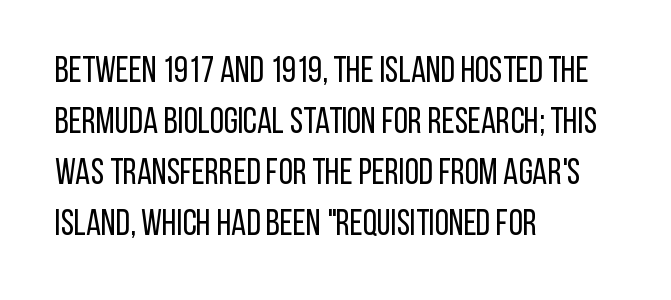
The image shows 36 px regular-weight, condensed sans-serif type, upright; set left-aligned, normal line spacing (1.42x), normal letter spacing, not underlined; low stroke contrast and a large x-height.
